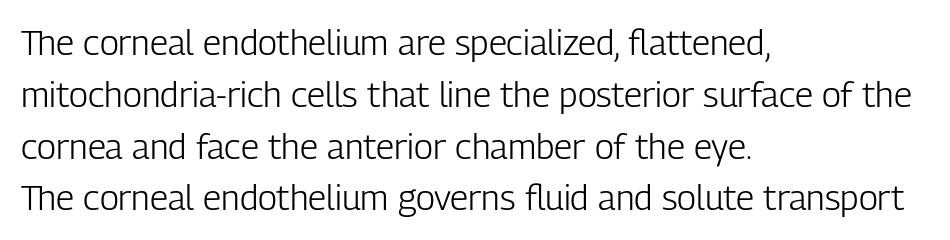
{"serif": "no", "italic": "no", "bold": "no", "weight": "light", "width": "condensed", "stroke_contrast": "low", "x_height": "medium", "monospaced": "no", "underline": "no", "align": "left", "line_spacing": "normal", "line_spacing_ratio": 1.48, "letter_spacing": "normal", "letter_spacing_em": 0.0, "glyph_px": 35}
